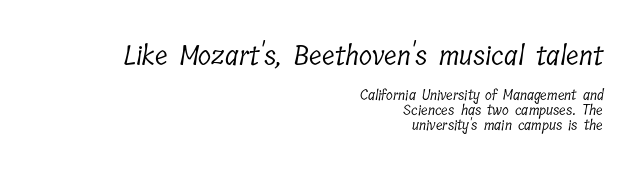
Q: Is the text bold? A: No.
Q: Is the text underlined? A: No.
Q: How is the paragraph aligned? A: Right-aligned.
Q: Is the spacing between letters normal or unusually wide? A: Normal.
Q: Is the spacing between lines tight, normal or loose? A: Tight.
Q: Which block of text is set in a larger size, the first (top) or the second (bottom)? A: The first (top) one.
